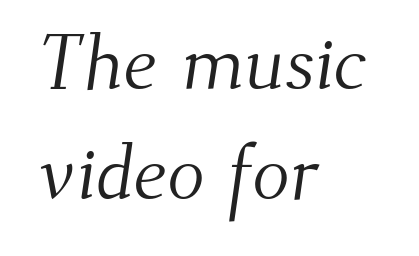
This sample is left-justified, so line endings fall wherever the words run out. If you measured baseline to baseline, you'd find a middling distance. There is no visible air inserted between adjacent glyphs. This is serif lettering, the kind often seen in printed books. Is the stroke heavy? The answer is a plain regular-or-lighter.
